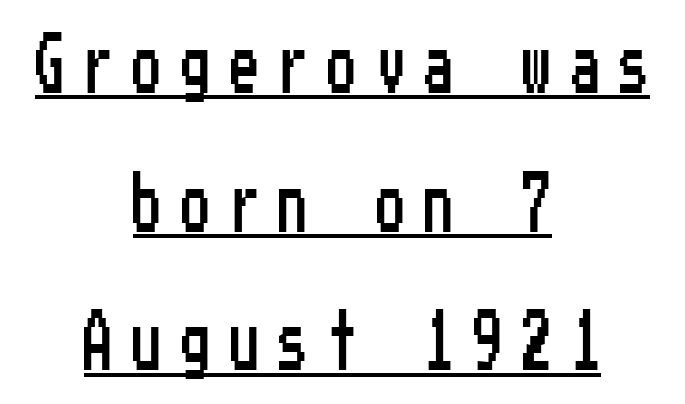
Glance below the letters and you will spot a drawn line. The horizontal fit of the characters is loose and conspicuously gappy. Where is the straight margin? There isn't one; the lines are centered. Ordinary non-slanted type is in use.
